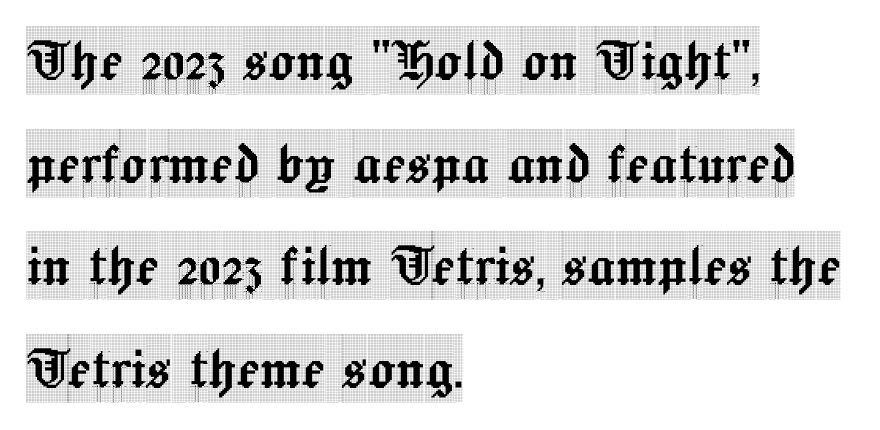
The image shows 68 px condensed serif type, upright; set left-aligned, normal line spacing (1.51x), normal letter spacing, not underlined; a large x-height.
